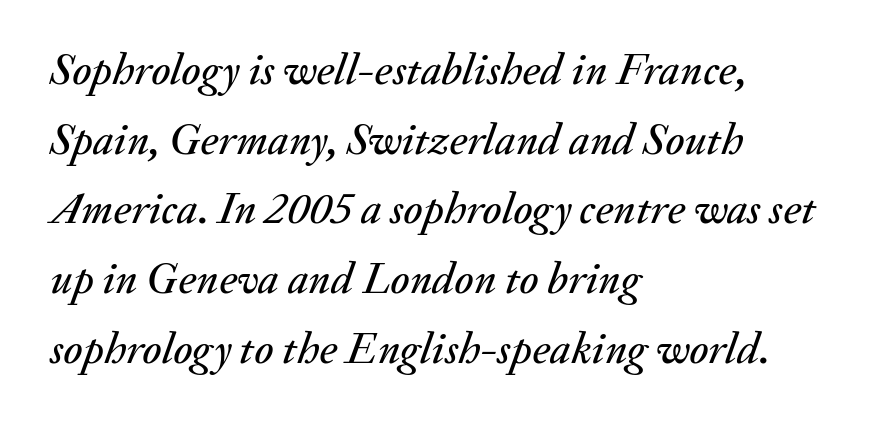
The image shows 45 px text type, italic (leaning right); set left-aligned, normal line spacing (1.55x), normal letter spacing, not underlined; medium stroke contrast and a small x-height.
